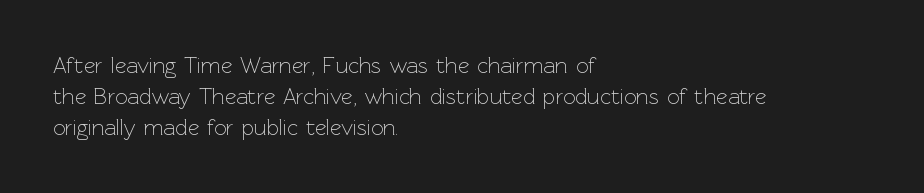
Q: Is the text bold? A: No.
Q: Is the text italic (slanted)? A: No, it is upright.
Q: Is the text underlined? A: No.
Q: How is the paragraph aligned? A: Left-aligned.
Q: Is the spacing between letters normal or unusually wide? A: Normal.
Q: Is the spacing between lines tight, normal or loose? A: Normal.
